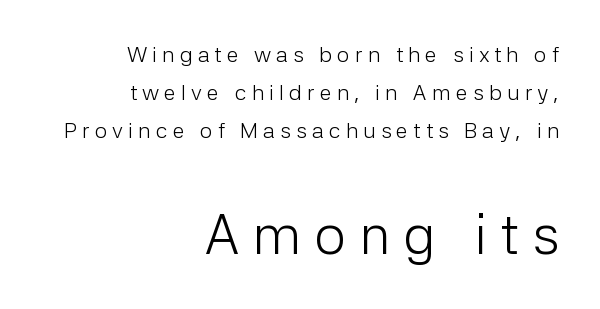
{"serif": "no", "italic": "no", "bold": "no", "weight": "light", "width": "normal", "stroke_contrast": "low", "x_height": "medium", "monospaced": "no", "underline": "no", "align": "right", "line_spacing_ratio": 1.73, "letter_spacing": "wide", "letter_spacing_em": 0.23, "larger_block": "second", "size_ratio": 2.55, "glyph_px": 56}
